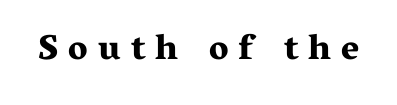
The horizontal fit of the characters is loose and conspicuously gappy. Descenders hang freely into open space. Unlike italic type, these characters show no tilt at all. Serif or sans? Serif — the stroke terminals have little feet. The glyphs have the mass of a bold cut. Do the characters align in a grid? No, the font is proportional.
